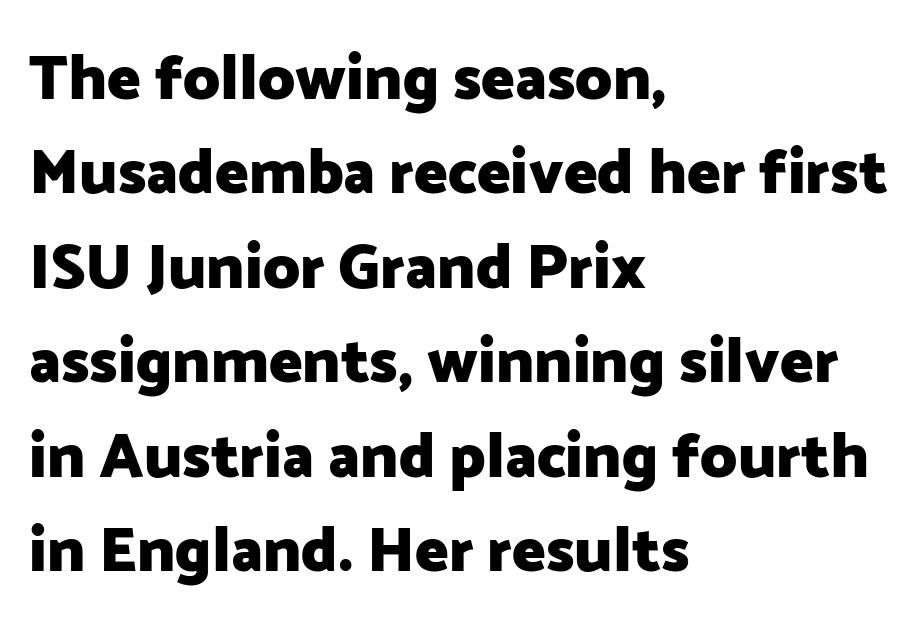
The image shows 63 px heavy sans-serif type, upright; set left-aligned, normal line spacing (1.5x), normal letter spacing, not underlined; low stroke contrast and a medium x-height.
